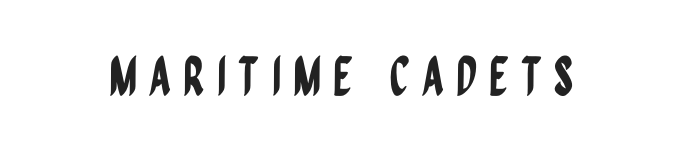
Varying glyph widths throughout — classic text-font behaviour. Letterform terminals end flat and unadorned throughout the passage. Vertical strokes here are truly vertical. Tracking here is generous; glyphs stand well apart from one another.
